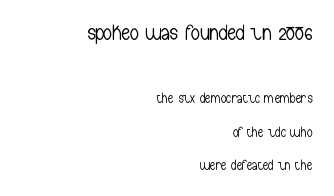
{"italic": "no", "bold": "no", "underline": "no", "align": "right", "line_spacing": "loose", "line_spacing_ratio": 2.39, "letter_spacing": "normal", "letter_spacing_em": 0.0, "larger_block": "first", "size_ratio": 1.57, "glyph_px": 22}
